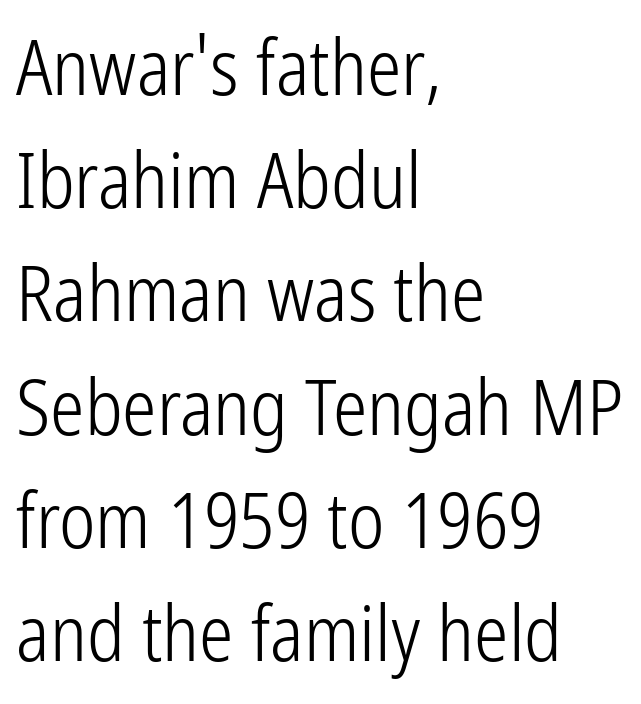
You could not count columns in this text — the font is proportionally spaced. These lines are composed in type without serifs. The horizontal fit of the characters is conventional and even. Rule under the text: the space is simply empty. Does the copy run flush right? No — it runs flush left. Italic: no, the glyphs are upright roman.
